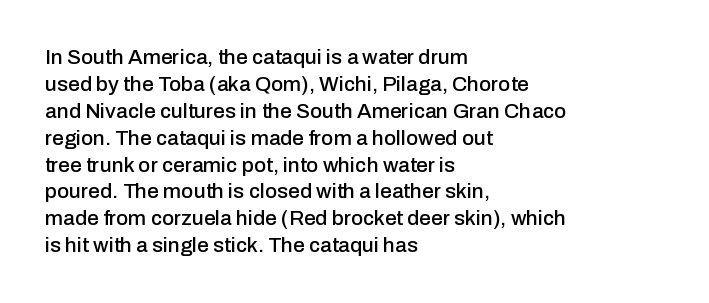
No word sits above an underline. Rendered with straight, roman letterforms. A typesetter would call this leading conventional body-copy spacing. Nothing unusual about the tracking: characters are spaced as the font intends. Line starts are locked; line ends wander.
